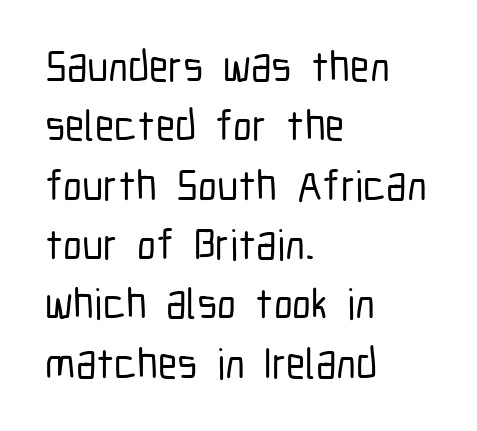
Q: Is the text italic (slanted)? A: No, it is upright.
Q: Is the typeface a serif or a sans-serif typeface? A: Sans-serif.
Q: Is the text underlined? A: No.
Q: How is the paragraph aligned? A: Left-aligned.
Q: Is the spacing between letters normal or unusually wide? A: Normal.
Q: Is the spacing between lines tight, normal or loose? A: Normal.
Q: Width (condensed, normal, or wide)? A: Condensed.
Q: Stroke contrast? A: Low.
Q: x-height? A: Medium.
Q: Monospaced? A: No.
